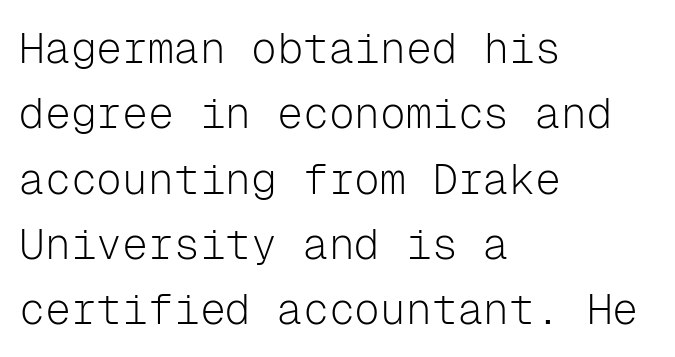
The image shows 43 px light sans-serif type, upright, monospaced; set left-aligned, normal line spacing (1.52x), normal letter spacing, not underlined; low stroke contrast and a medium x-height.
